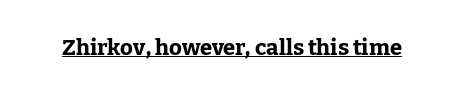
The image shows 22 px bold type, upright; set normal letter spacing, underlined.
